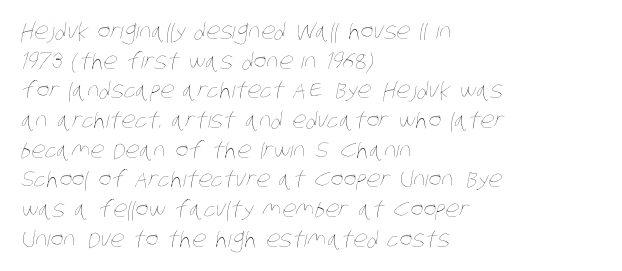
The image shows 22 px text type; set left-aligned, normal line spacing (1.35x), normal letter spacing, not underlined.
